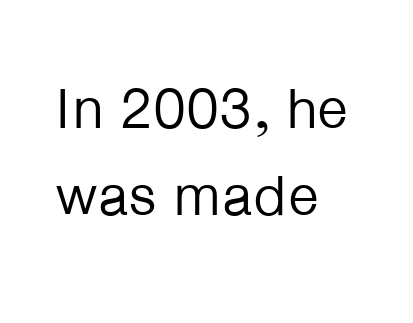
Q: Is the text bold? A: No.
Q: Is the text italic (slanted)? A: No, it is upright.
Q: Is the typeface a serif or a sans-serif typeface? A: Sans-serif.
Q: Is the text underlined? A: No.
Q: How is the paragraph aligned? A: Left-aligned.
Q: Is the spacing between letters normal or unusually wide? A: Normal.
Q: Is the spacing between lines tight, normal or loose? A: Normal.
Q: Width (condensed, normal, or wide)? A: Normal.
Q: Stroke contrast? A: Low.
Q: x-height? A: Medium.
Q: Monospaced? A: No.
